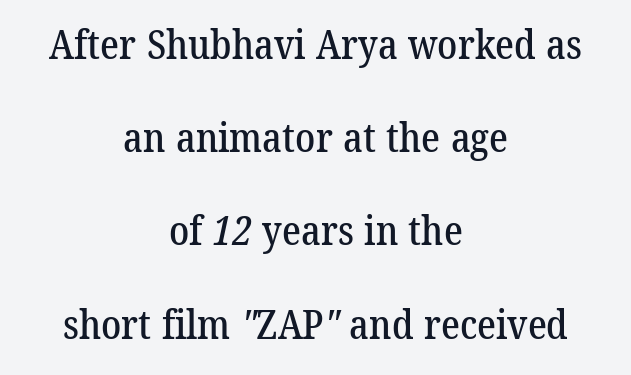
The image shows 40 px serif type; set centered, loose line spacing (2.33x), normal letter spacing, not underlined; low stroke contrast and a medium x-height.
